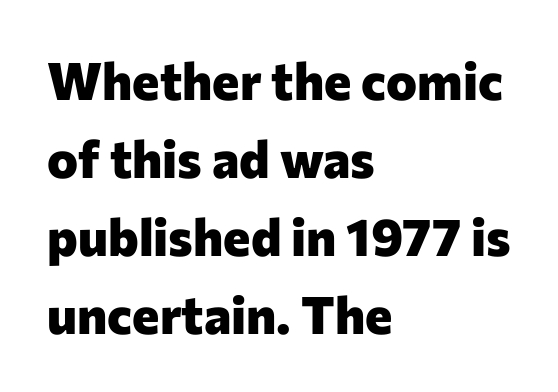
{"serif": "no", "italic": "no", "bold": "yes", "weight": "heavy", "width": "normal", "stroke_contrast": "low", "x_height": "medium", "monospaced": "no", "underline": "no", "align": "left", "line_spacing": "normal", "line_spacing_ratio": 1.5, "letter_spacing": "normal", "letter_spacing_em": 0.0, "glyph_px": 52}
